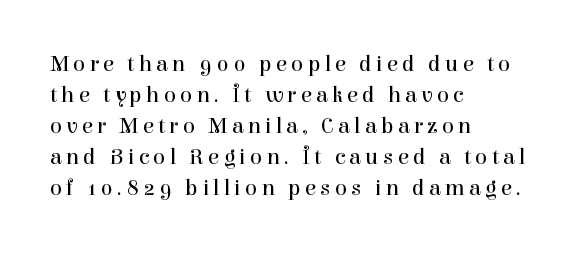
The image shows 23 px text type, upright; set left-aligned, normal line spacing (1.35x), not underlined.
